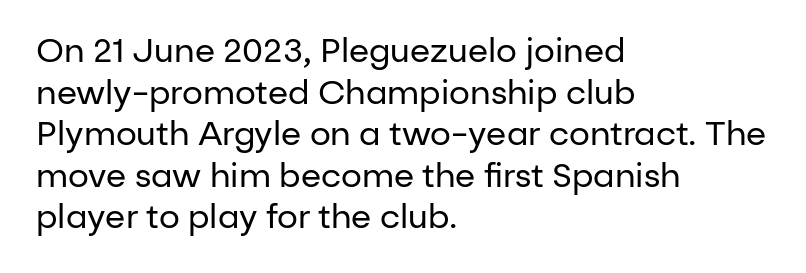
The image shows 33 px regular-weight sans-serif type, upright; set left-aligned, normal line spacing (1.26x), normal letter spacing, not underlined; low stroke contrast and a medium x-height.
